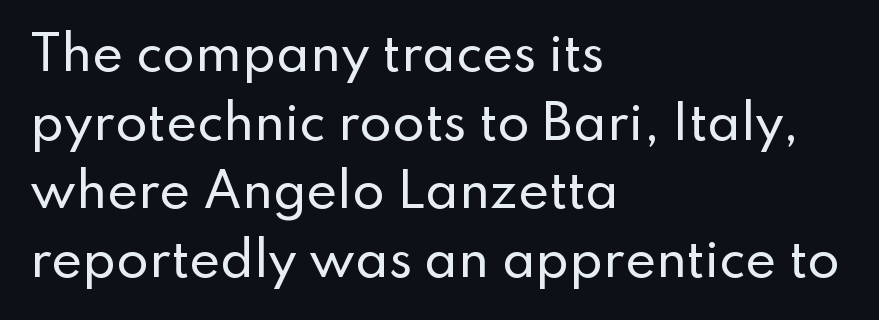
The image shows 47 px sans-serif type, upright; set left-aligned, normal line spacing (1.46x), normal letter spacing, not underlined; low stroke contrast and a small x-height.
